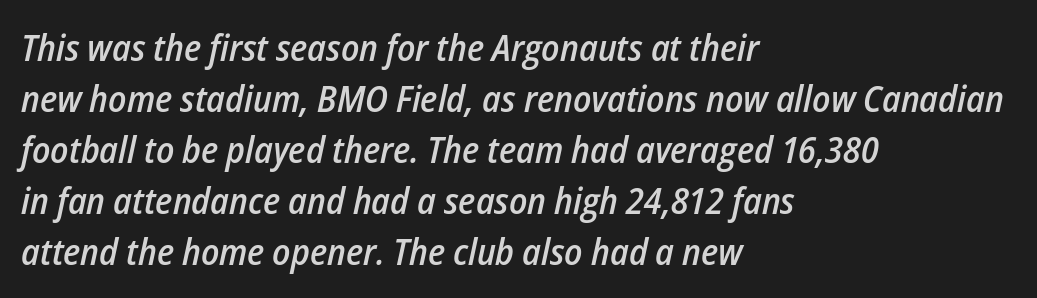
The image shows 37 px semibold, condensed type, italic (leaning right); set left-aligned, normal line spacing (1.38x), normal letter spacing, not underlined; low stroke contrast and a medium x-height.
